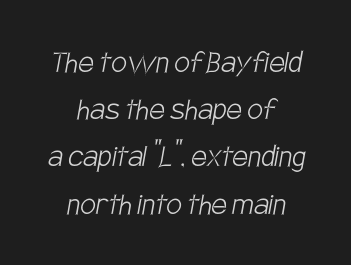
Q: Is the text bold? A: No.
Q: Is the typeface a serif or a sans-serif typeface? A: Sans-serif.
Q: Is the text underlined? A: No.
Q: How is the paragraph aligned? A: Centered.
Q: Is the spacing between letters normal or unusually wide? A: Normal.
Q: Is the spacing between lines tight, normal or loose? A: Normal.
Q: Width (condensed, normal, or wide)? A: Condensed.
Q: Stroke contrast? A: Low.
Q: x-height? A: Large.
Q: Monospaced? A: No.
